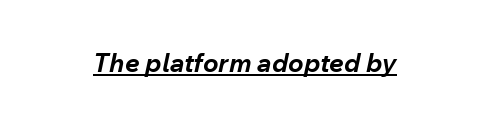
The image shows 26 px bold type, italic (leaning right); set normal letter spacing, underlined.
